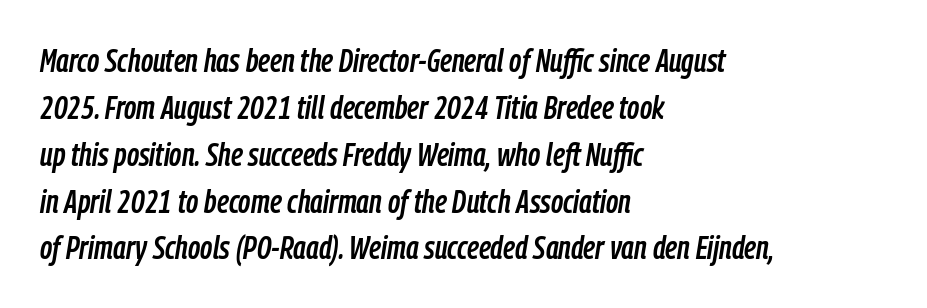
{"italic": "yes", "lean": "right", "slant_degrees": 9, "width": "condensed", "stroke_contrast": "low", "x_height": "medium", "monospaced": "no", "underline": "no", "align": "left", "line_spacing": "normal", "line_spacing_ratio": 1.42, "letter_spacing": "normal", "letter_spacing_em": 0.0, "glyph_px": 33}
